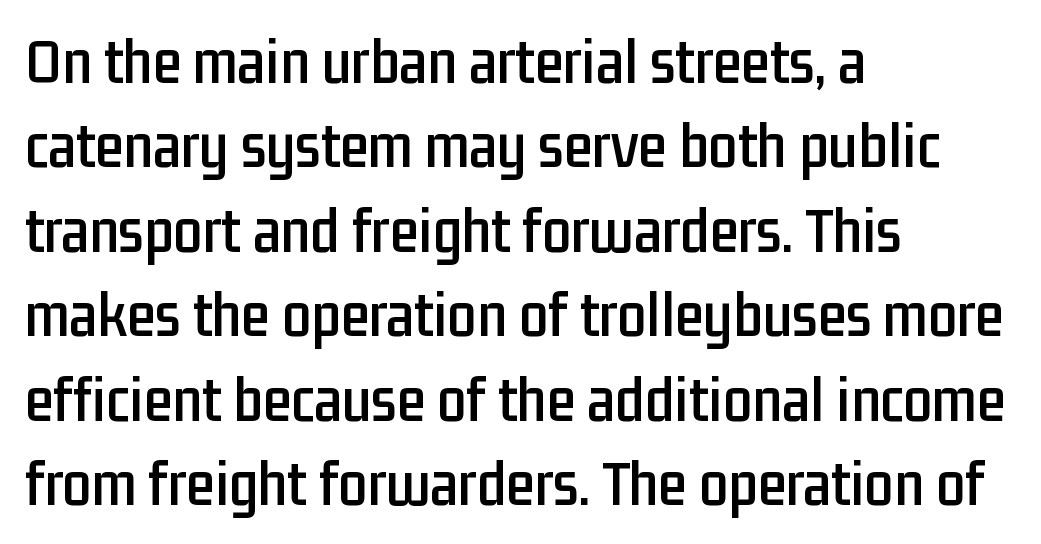
The image shows 65 px condensed sans-serif type, upright; set left-aligned, normal line spacing (1.3x), normal letter spacing, not underlined; low stroke contrast and a medium x-height.
